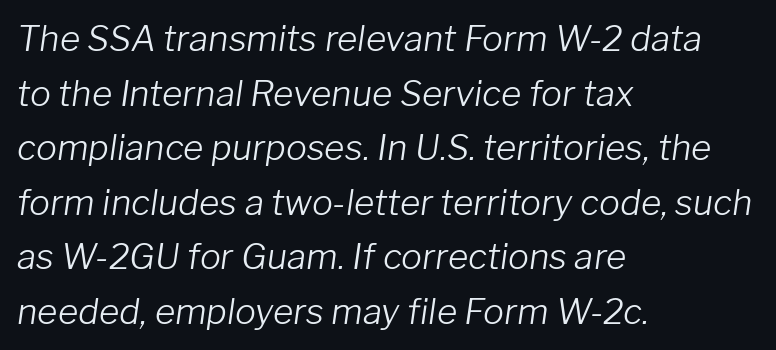
Tracking value appears to be zero — textbook default spacing. A typesetter would call this leading conventional body-copy spacing. A clean baseline with only descenders dipping below it. Unbolded letterforms with no extra heft.
